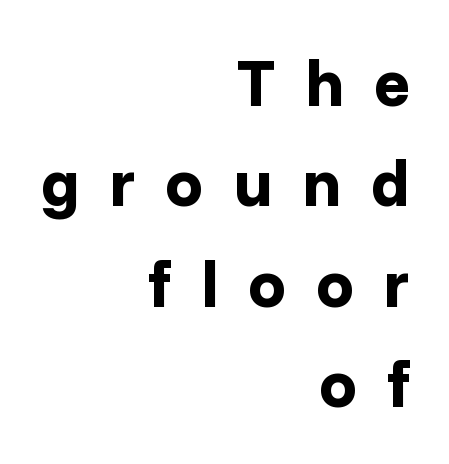
The image shows 67 px bold sans-serif type, upright; set right-aligned, normal line spacing (1.5x), unusually wide letter spacing (+0.44 em), not underlined; low stroke contrast and a medium x-height.
